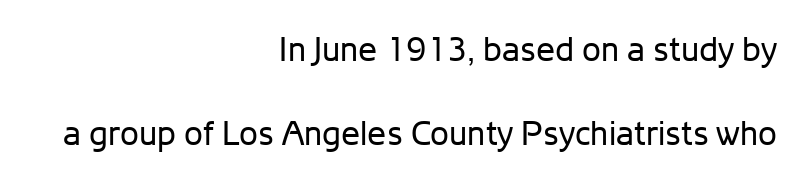
{"serif": "no", "italic": "no", "bold": "no", "weight": "regular", "width": "normal", "stroke_contrast": "low", "x_height": "medium", "monospaced": "no", "underline": "no", "align": "right", "line_spacing": "loose", "line_spacing_ratio": 2.48, "letter_spacing": "normal", "letter_spacing_em": 0.0, "glyph_px": 34}
